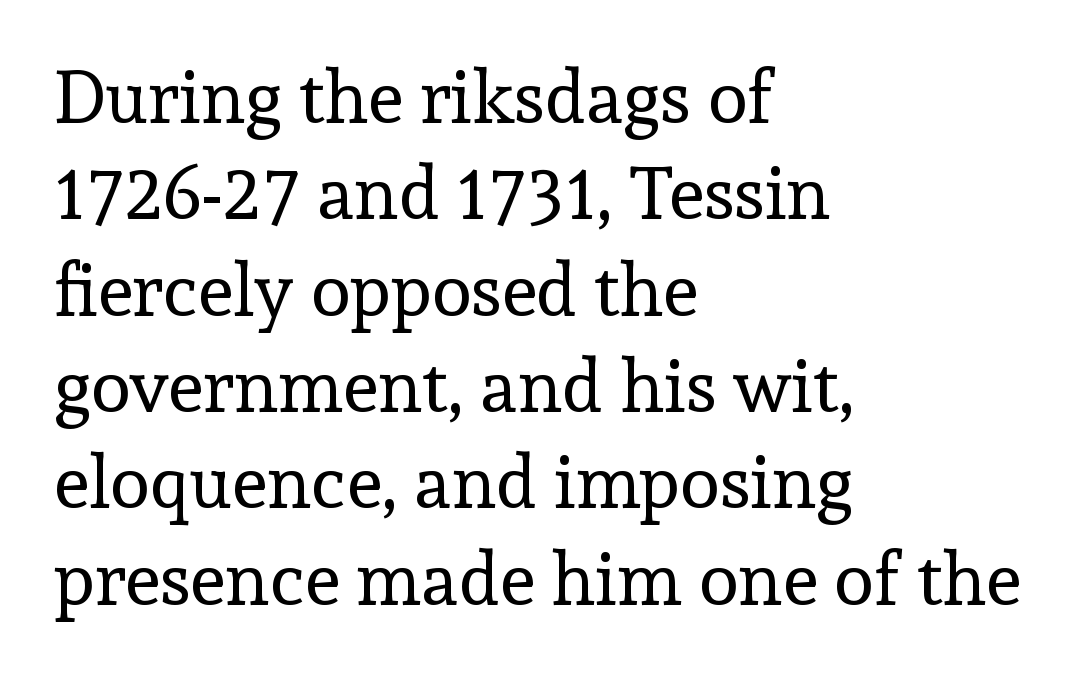
A typesetter would mark this as roman, not italic. Clear beneath every line of the passage. Observe the serifs anchoring each vertical stroke in this sample. The passage shown has conventional tracking throughout.
